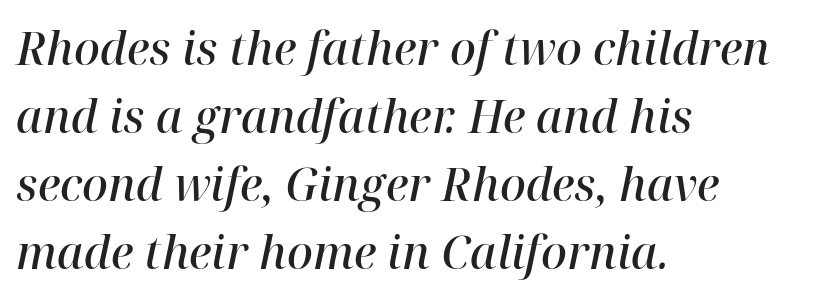
The image shows 45 px semibold serif type, italic (leaning right); set left-aligned, normal line spacing (1.51x), normal letter spacing, not underlined; high stroke contrast and a medium x-height.
